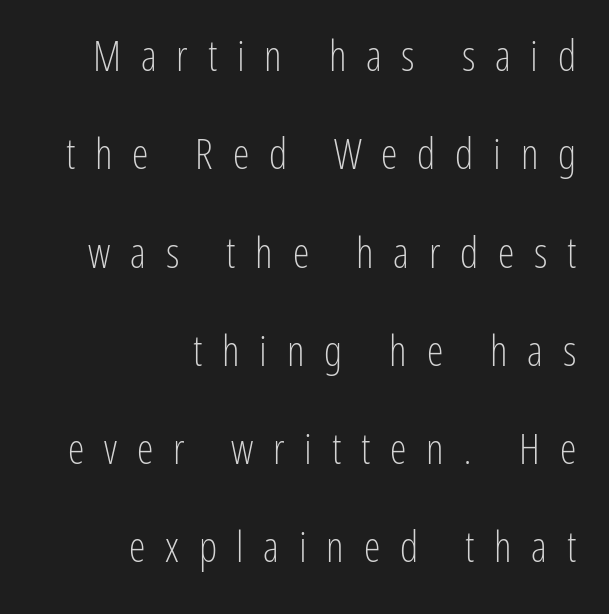
The image shows 42 px light, condensed sans-serif type, upright; set right-aligned, loose line spacing (2.34x), unusually wide letter spacing (+0.47 em), not underlined; low stroke contrast and a medium x-height.
